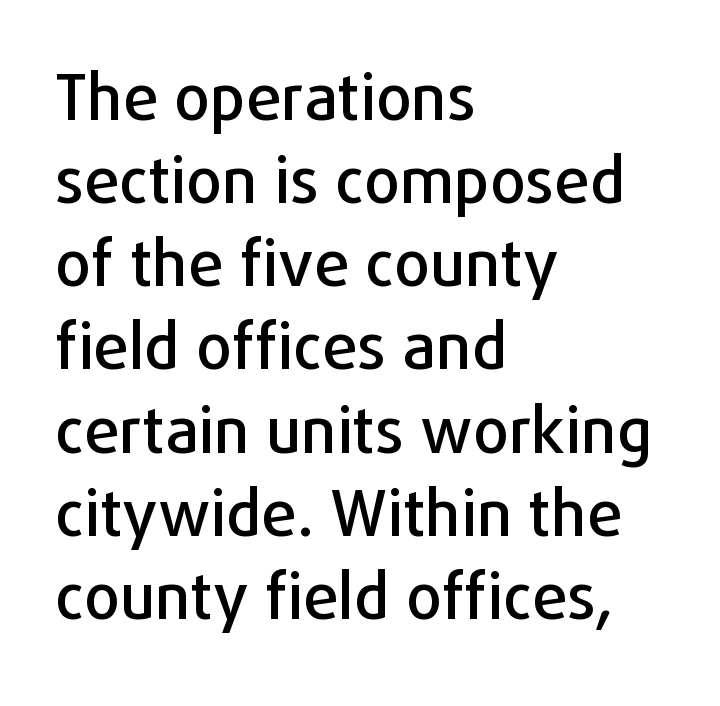
The image shows 63 px sans-serif type, upright; set left-aligned, normal line spacing (1.32x), normal letter spacing, not underlined; low stroke contrast and a medium x-height.
